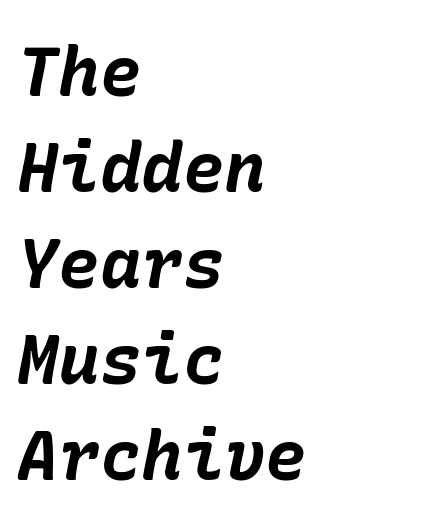
{"italic": "yes", "lean": "right", "slant_degrees": 10, "bold": "yes", "weight": "bold", "width": "normal", "stroke_contrast": "low", "x_height": "medium", "underline": "no", "align": "left", "line_spacing": "normal", "line_spacing_ratio": 1.39, "letter_spacing": "normal", "letter_spacing_em": 0.0, "glyph_px": 69}
